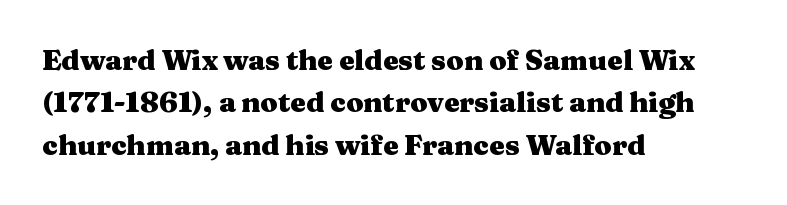
Q: Is the text bold? A: Yes.
Q: Is the text italic (slanted)? A: No, it is upright.
Q: Is the typeface a serif or a sans-serif typeface? A: Serif.
Q: Is the text underlined? A: No.
Q: How is the paragraph aligned? A: Left-aligned.
Q: Is the spacing between letters normal or unusually wide? A: Normal.
Q: Is the spacing between lines tight, normal or loose? A: Normal.
Q: Width (condensed, normal, or wide)? A: Wide.
Q: Stroke contrast? A: Medium.
Q: x-height? A: Medium.
Q: Monospaced? A: No.
